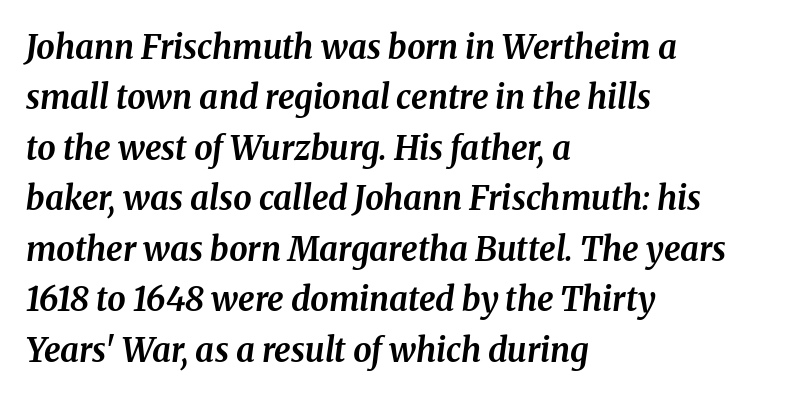
{"italic": "yes", "lean": "right", "slant_degrees": 8, "bold": "yes", "weight": "bold", "width": "normal", "stroke_contrast": "medium", "x_height": "medium", "monospaced": "no", "underline": "no", "align": "left", "line_spacing": "normal", "line_spacing_ratio": 1.53, "letter_spacing": "normal", "letter_spacing_em": 0.0, "glyph_px": 33}
